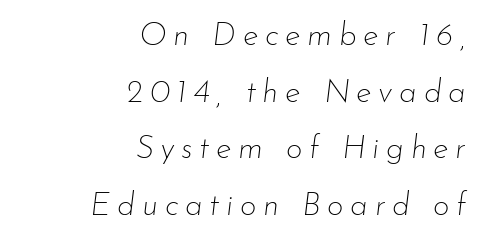
The gap between lines stays unmarked. Bold? No — there's no thickening of the strokes. The specimen reads as italic at a glance. The letters advance in unequal steps, a hallmark of proportional type. How are the letters spaced? Widely, with obvious added tracking.
